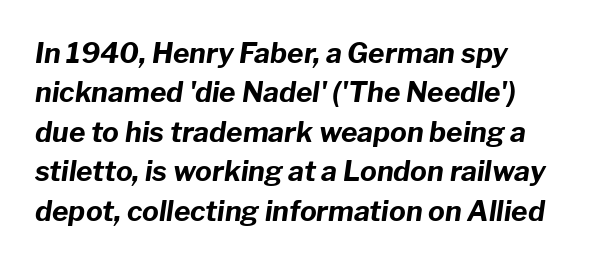
The image shows 28 px bold type, italic (leaning right); set left-aligned, normal line spacing (1.41x), normal letter spacing, not underlined; low stroke contrast and a medium x-height.
